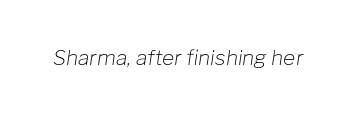
Q: Is the text bold? A: No.
Q: Is the text italic (slanted)? A: Yes, it leans right by about 8 degrees.
Q: Is the text underlined? A: No.
Q: Is the spacing between letters normal or unusually wide? A: Normal.
